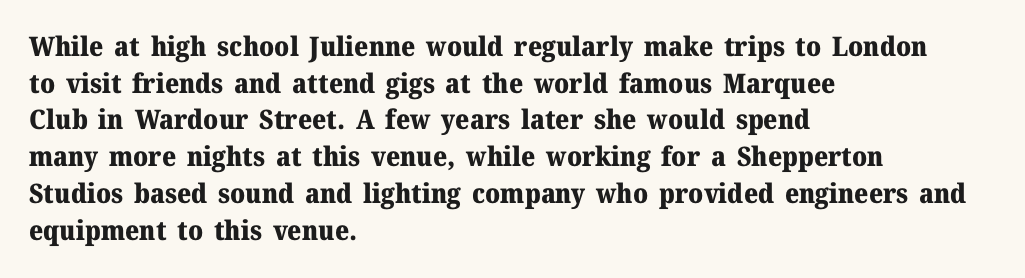
Casual observation: everything's shoved over to the left. Look at the tracking — it's just the regular setting, nothing added. The rendering uses a moderate line-height, typical for paragraphs. Decoration check: the copy has no underline. The face used here has the dense, thick strokes of a bold. The typography opts for an upright posture over an oblique one.
